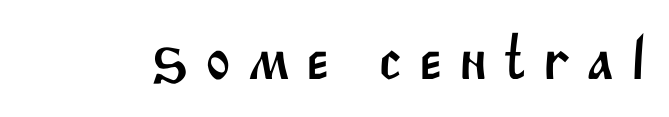
{"serif": "no", "width": "normal", "stroke_contrast": "medium", "x_height": "large", "monospaced": "no", "underline": "no", "letter_spacing": "wide", "letter_spacing_em": 0.26, "glyph_px": 61}
